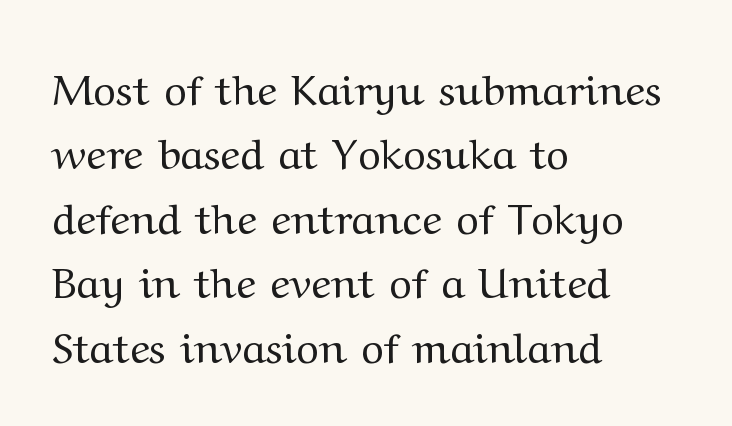
The image shows 43 px regular-weight, wide serif type, upright; set left-aligned, normal line spacing (1.5x), normal letter spacing, not underlined; medium stroke contrast and a medium x-height.
